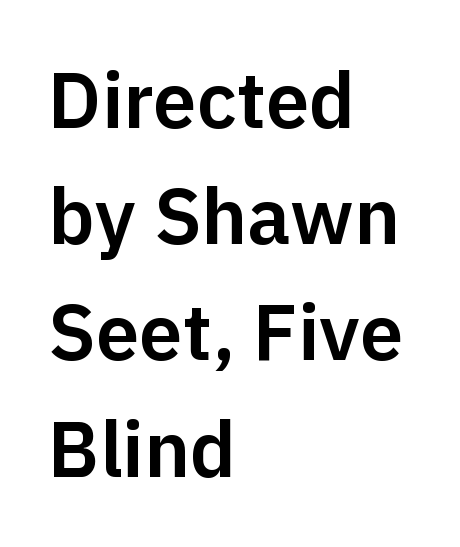
Q: Is the text italic (slanted)? A: No, it is upright.
Q: Is the typeface a serif or a sans-serif typeface? A: Sans-serif.
Q: Is the text underlined? A: No.
Q: How is the paragraph aligned? A: Left-aligned.
Q: Is the spacing between letters normal or unusually wide? A: Normal.
Q: Is the spacing between lines tight, normal or loose? A: Normal.
Q: Width (condensed, normal, or wide)? A: Normal.
Q: Stroke contrast? A: Low.
Q: x-height? A: Medium.
Q: Monospaced? A: No.
